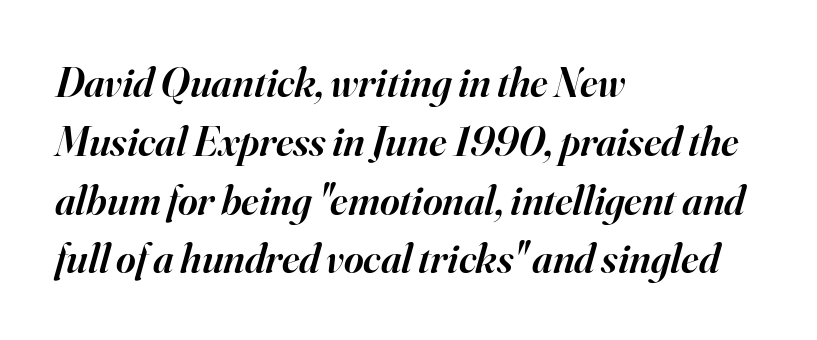
The image shows 42 px semibold serif type, italic (leaning right); set left-aligned, normal line spacing (1.4x), normal letter spacing, not underlined; high stroke contrast and a small x-height.
